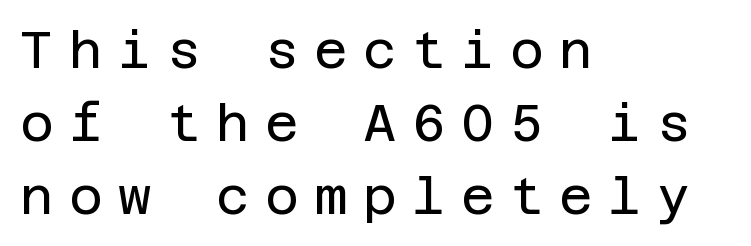
Baseline-to-baseline distance is the conventional proportion of letter height. Ordinary non-slanted type is in use. The lines are quadded left. Look at the bottom of the vertical strokes: they stop flat, with no serifs. The letters look calm and open, with moderate or lighter stems. The zone under the glyphs is completely vacant.
